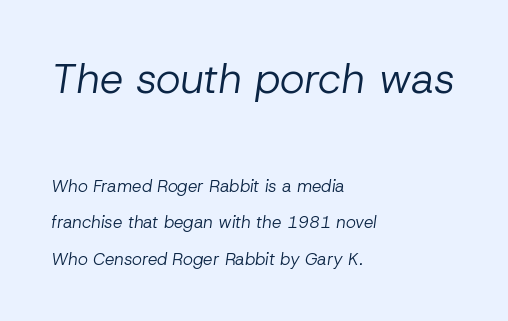
The foot of each line stays bare and open. A typesetter would call this proportional, since set widths differ per character. Words appear dense and cohesive because spacing is normal. A typesetter would mark this as italic. Every row of glyphs begins at an identical x-position on the left.
